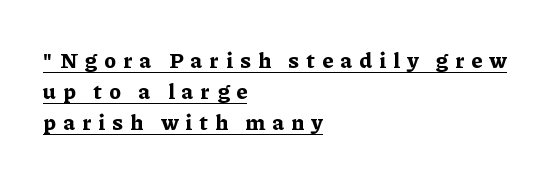
In terms of letterspacing, this is a distinctly airy, spread setting. This is the regular roman posture of the typeface. Reading down the column, the eye jumps a familiar distance to each next line. What weight is shown? A full bold with thick strokes.
